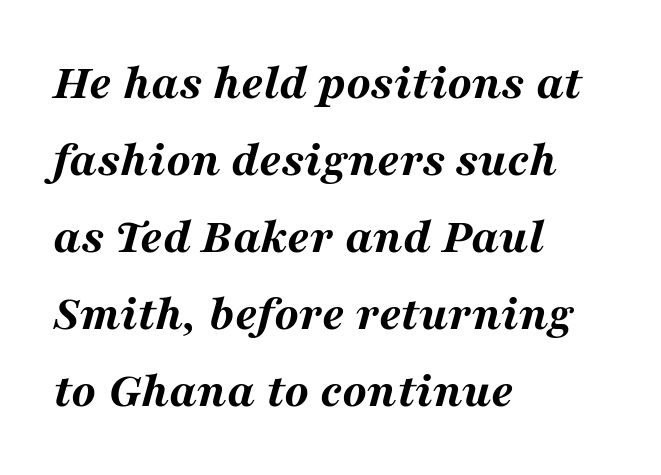
Compared with a centered layout, this one pins lines to the left instead. Students, note that the glyphs here touch the page at normal intervals. Proportional: the letters do not fall into vertical columns. The specimen reads as italic at a glance. Successive baselines arrive at the customary interval. This rendering features lettering with no underline.
